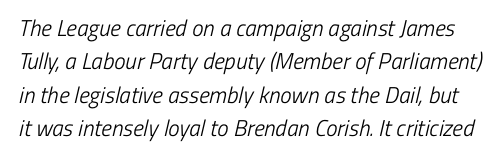
The image shows 23 px text type; set normal line spacing (1.45x), normal letter spacing, not underlined.
